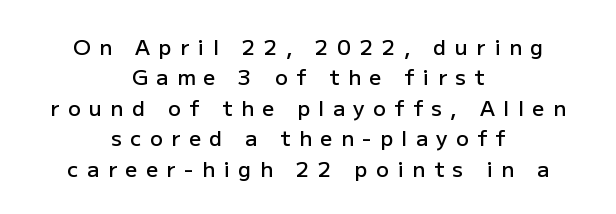
Q: Is the text bold? A: Semi-bold.
Q: Is the text italic (slanted)? A: No, it is upright.
Q: Is the text underlined? A: No.
Q: How is the paragraph aligned? A: Centered.
Q: Is the spacing between letters normal or unusually wide? A: Unusually wide.
Q: Is the spacing between lines tight, normal or loose? A: Normal.
